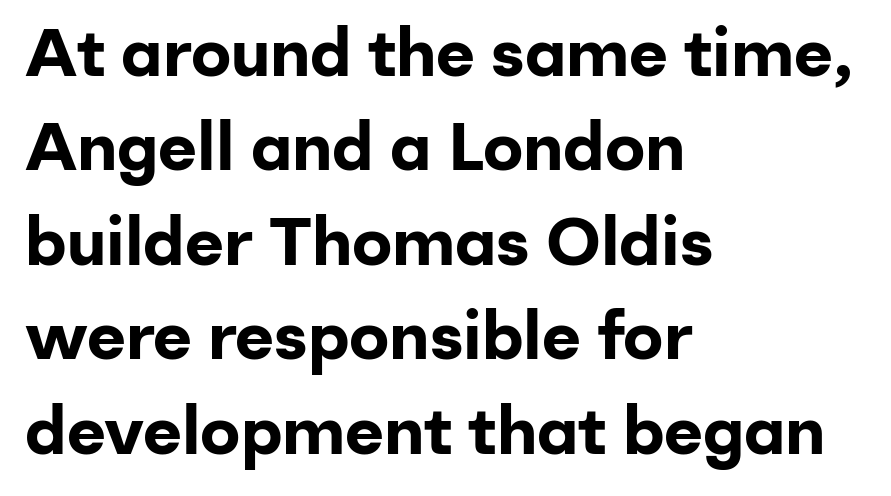
The image shows 67 px bold sans-serif type, upright; set left-aligned, normal line spacing (1.41x), normal letter spacing, not underlined; low stroke contrast and a medium x-height.
